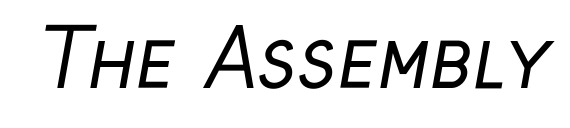
{"serif": "no", "bold": "no", "weight": "regular", "width": "condensed", "stroke_contrast": "low", "x_height": "medium", "monospaced": "no", "underline": "no", "letter_spacing": "normal", "letter_spacing_em": 0.0, "glyph_px": 79}
